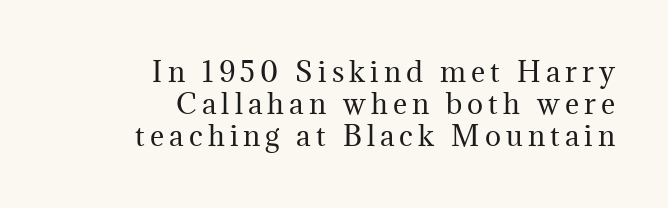
{"italic": "no", "bold": "no", "underline": "no", "align": "right", "line_spacing_ratio": 1.19, "glyph_px": 27}
